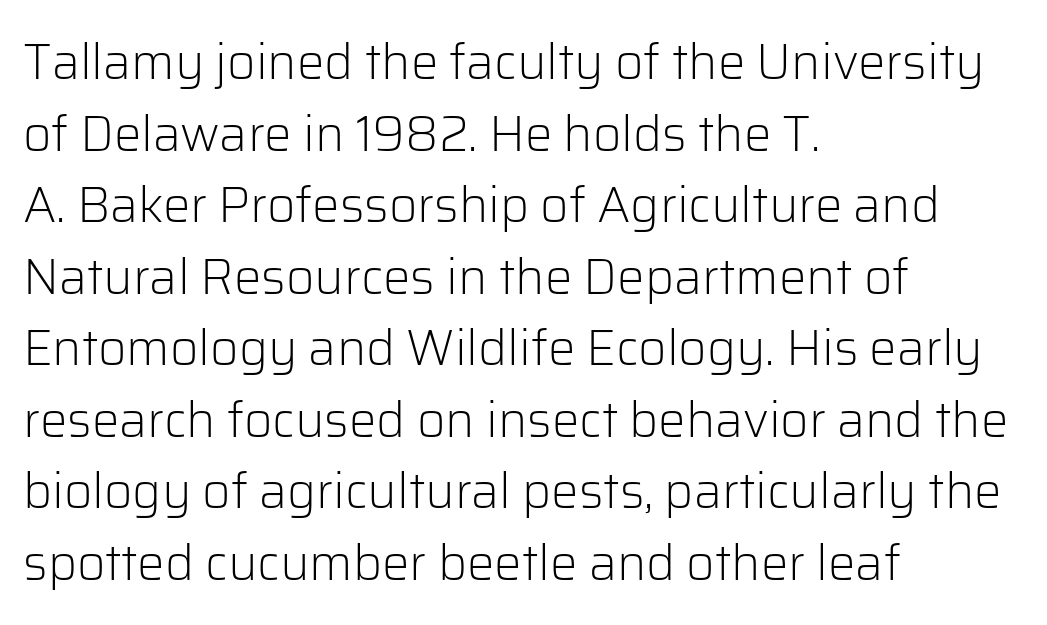
{"serif": "no", "italic": "no", "bold": "no", "weight": "light", "width": "normal", "stroke_contrast": "low", "x_height": "medium", "monospaced": "no", "underline": "no", "align": "left", "line_spacing": "normal", "line_spacing_ratio": 1.46, "letter_spacing": "normal", "letter_spacing_em": 0.0, "glyph_px": 49}
